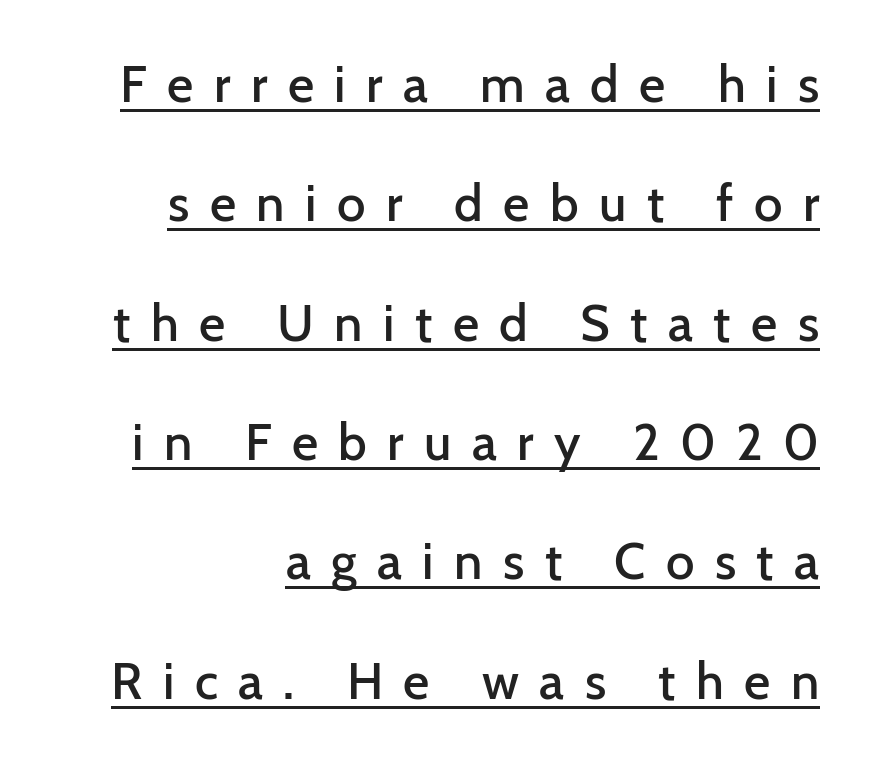
Q: Is the text bold? A: Semi-bold.
Q: Is the text italic (slanted)? A: No, it is upright.
Q: Is the typeface a serif or a sans-serif typeface? A: Sans-serif.
Q: Is the text underlined? A: Yes.
Q: How is the paragraph aligned? A: Right-aligned.
Q: Is the spacing between letters normal or unusually wide? A: Unusually wide.
Q: Is the spacing between lines tight, normal or loose? A: Loose.
Q: Width (condensed, normal, or wide)? A: Normal.
Q: Stroke contrast? A: Low.
Q: x-height? A: Medium.
Q: Monospaced? A: No.
